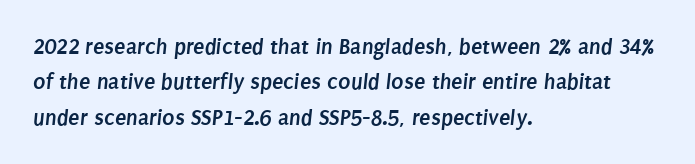
{"bold": "yes", "underline": "no", "align": "left", "line_spacing": "normal", "line_spacing_ratio": 1.54, "letter_spacing": "normal", "letter_spacing_em": 0.0, "glyph_px": 23}
